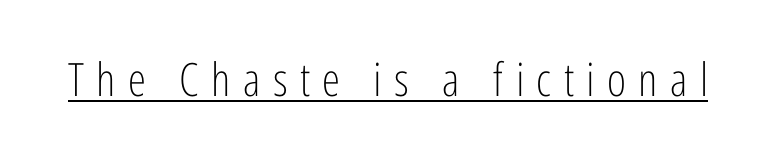
{"serif": "no", "italic": "no", "bold": "no", "weight": "light", "width": "condensed", "stroke_contrast": "low", "x_height": "medium", "monospaced": "no", "underline": "yes", "letter_spacing": "wide", "letter_spacing_em": 0.27, "glyph_px": 46}
